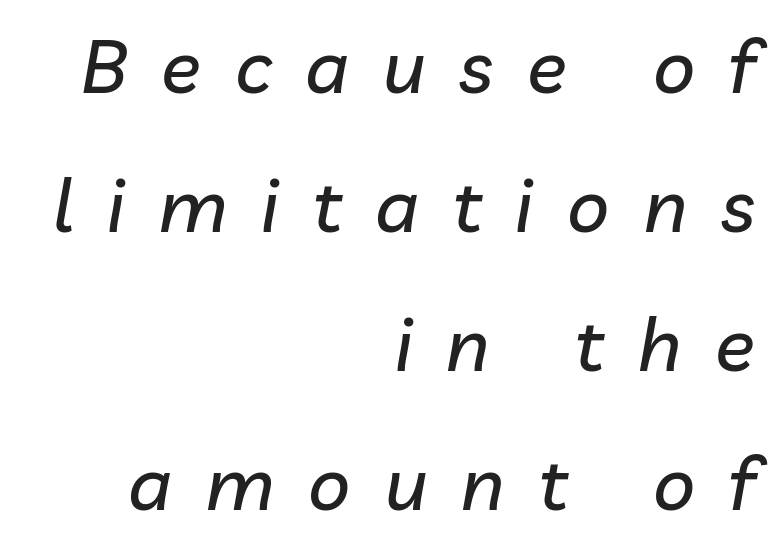
Q: Is the text italic (slanted)? A: Yes, it leans right by about 10 degrees.
Q: Is the text underlined? A: No.
Q: How is the paragraph aligned? A: Right-aligned.
Q: Is the spacing between letters normal or unusually wide? A: Unusually wide.
Q: Width (condensed, normal, or wide)? A: Normal.
Q: Stroke contrast? A: Low.
Q: x-height? A: Medium.
Q: Monospaced? A: No.
